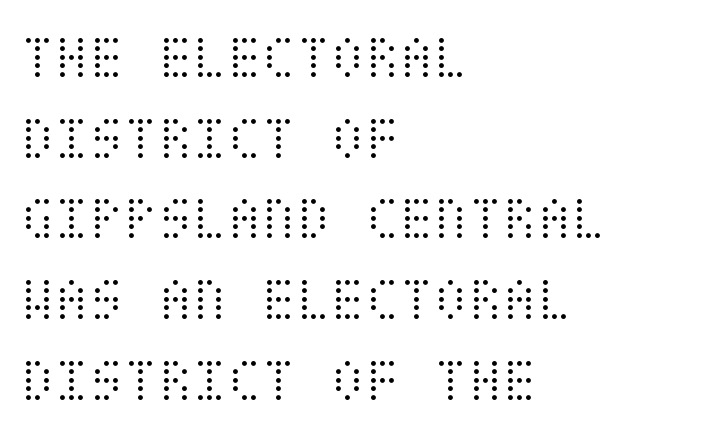
Q: Is the text bold? A: No.
Q: Is the text italic (slanted)? A: No, it is upright.
Q: Is the text underlined? A: No.
Q: How is the paragraph aligned? A: Left-aligned.
Q: Is the spacing between letters normal or unusually wide? A: Normal.
Q: Is the spacing between lines tight, normal or loose? A: Normal.
Q: Width (condensed, normal, or wide)? A: Condensed.
Q: Stroke contrast? A: Medium.
Q: x-height? A: Large.
